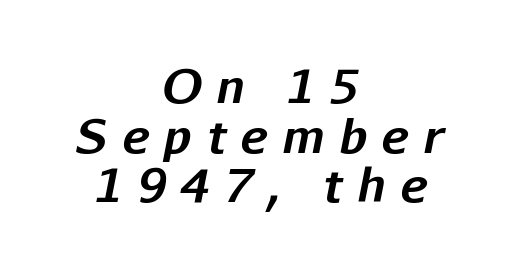
The image shows 46 px bold type, italic (leaning right); set centered, tight line spacing (1.08x), unusually wide letter spacing (+0.32 em), not underlined; low stroke contrast and a medium x-height.
